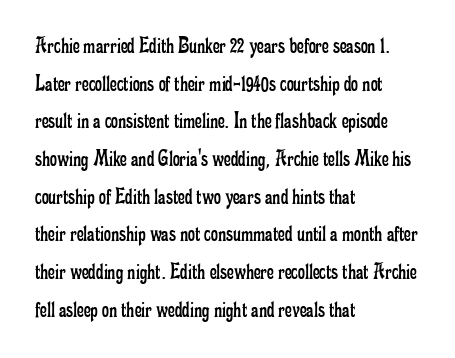
The image shows 24 px text type, upright; set left-aligned, normal line spacing (1.57x), normal letter spacing, not underlined.
